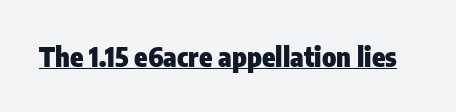
{"italic": "no", "bold": "yes", "underline": "yes", "letter_spacing": "normal", "letter_spacing_em": 0.0, "glyph_px": 27}
